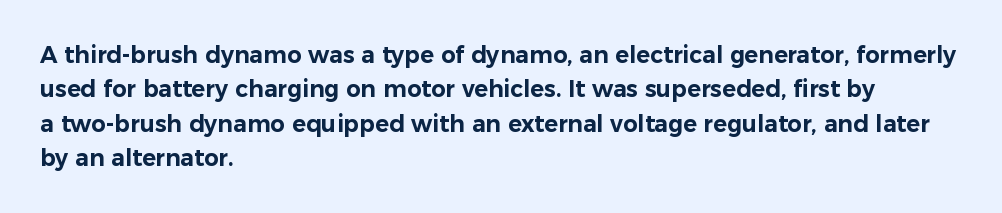
Q: Is the text italic (slanted)? A: No, it is upright.
Q: Is the text underlined? A: No.
Q: How is the paragraph aligned? A: Left-aligned.
Q: Is the spacing between letters normal or unusually wide? A: Normal.
Q: Is the spacing between lines tight, normal or loose? A: Normal.
